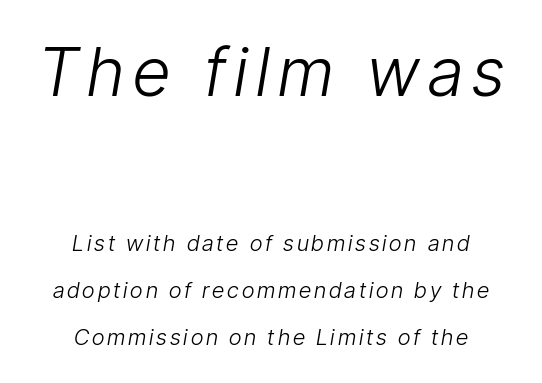
The image shows 67 px light, condensed type, italic (leaning right); set centered, loose line spacing (2.15x), not underlined; the first (top) block is 3.05x larger; low stroke contrast and a medium x-height.
